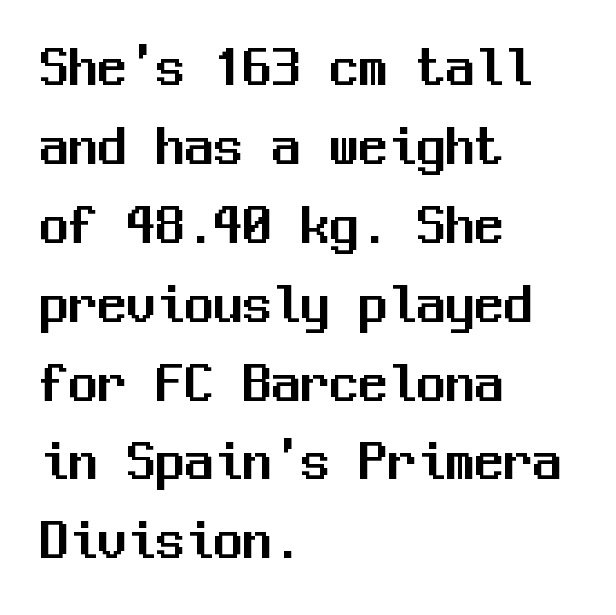
Q: Is the text italic (slanted)? A: No, it is upright.
Q: Is the typeface a serif or a sans-serif typeface? A: Sans-serif.
Q: Is the text underlined? A: No.
Q: How is the paragraph aligned? A: Left-aligned.
Q: Is the spacing between letters normal or unusually wide? A: Normal.
Q: Is the spacing between lines tight, normal or loose? A: Normal.
Q: Width (condensed, normal, or wide)? A: Normal.
Q: Stroke contrast? A: Medium.
Q: x-height? A: Medium.
Q: Monospaced? A: Yes.
